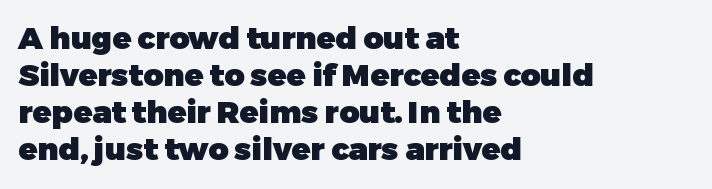
The lettering holds an erect, upright posture throughout. One-word summary of the alignment: left. Heavy, bold letterforms. Is this a fixed-width face? No — the glyphs have proportional, varying widths.
